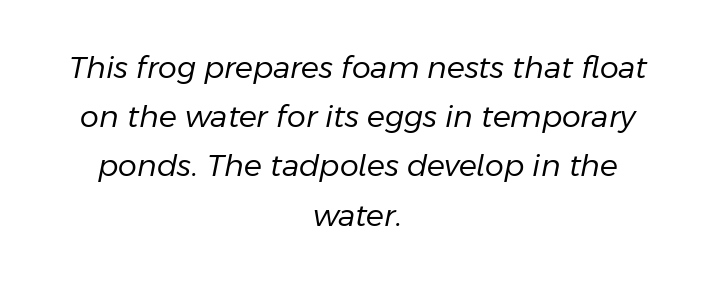
The whitespace from short lines is split evenly between both sides. Check the space under the baseline: it is left empty. Character widths vary here, with narrow letters taking less room than wide ones. Yep, that's italic — everything's leaning. This sample keeps an unexceptional amount of space between lines. Spacing between characters is what you'd get straight out of the box.
